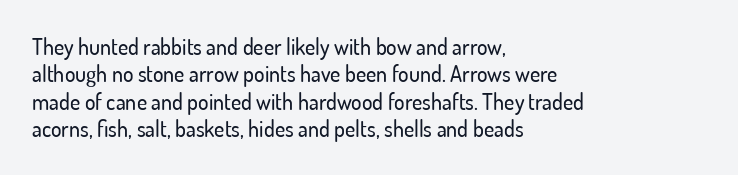
{"italic": "no", "underline": "no", "align": "left", "line_spacing_ratio": 1.24, "letter_spacing": "normal", "letter_spacing_em": 0.0, "glyph_px": 22}
